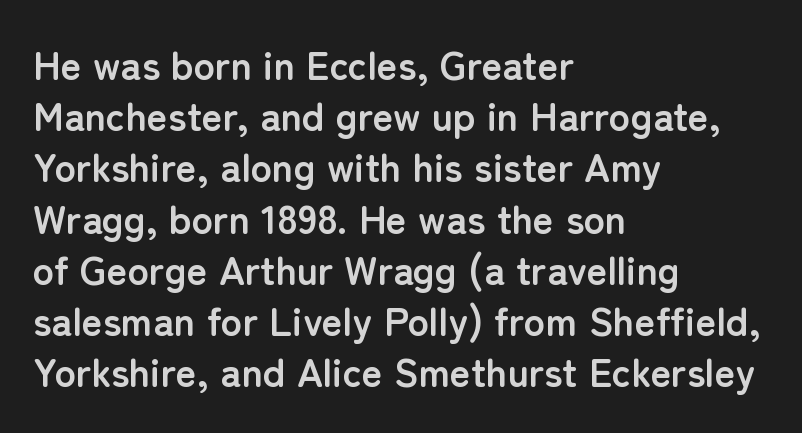
Q: Is the text bold? A: Yes.
Q: Is the text italic (slanted)? A: No, it is upright.
Q: Is the typeface a serif or a sans-serif typeface? A: Sans-serif.
Q: Is the text underlined? A: No.
Q: How is the paragraph aligned? A: Left-aligned.
Q: Is the spacing between letters normal or unusually wide? A: Normal.
Q: Is the spacing between lines tight, normal or loose? A: Normal.
Q: Width (condensed, normal, or wide)? A: Normal.
Q: Stroke contrast? A: Low.
Q: x-height? A: Medium.
Q: Monospaced? A: No.
